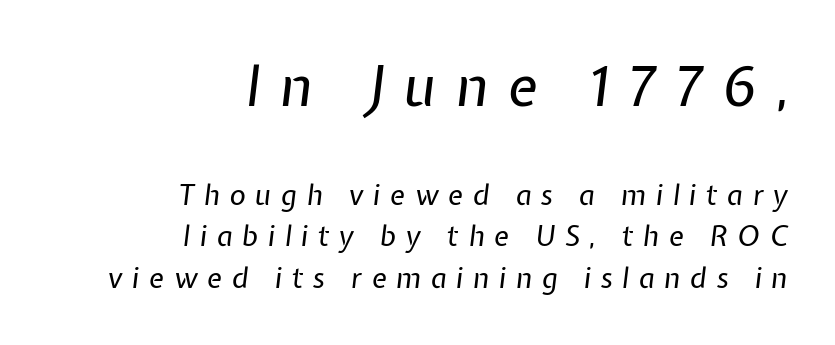
{"italic": "yes", "lean": "right", "slant_degrees": 7, "bold": "no", "weight": "regular", "width": "normal", "stroke_contrast": "low", "x_height": "medium", "monospaced": "no", "underline": "no", "align": "right", "line_spacing": "normal", "line_spacing_ratio": 1.48, "letter_spacing": "wide", "letter_spacing_em": 0.34, "larger_block": "first", "size_ratio": 2.0, "glyph_px": 56}
